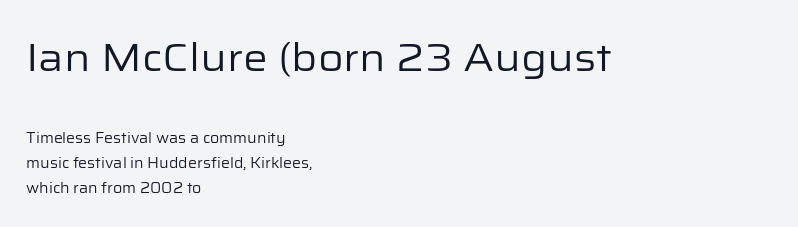
The image shows 39 px regular-weight sans-serif type, upright; set left-aligned, line spacing 1.79x, normal letter spacing, not underlined; the first (top) block is 2.79x larger; low stroke contrast and a medium x-height.
